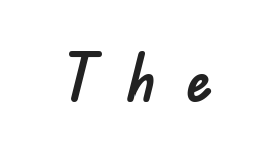
{"serif": "no", "width": "normal", "stroke_contrast": "low", "x_height": "small", "monospaced": "no", "underline": "no", "letter_spacing": "wide", "letter_spacing_em": 0.46, "glyph_px": 66}
